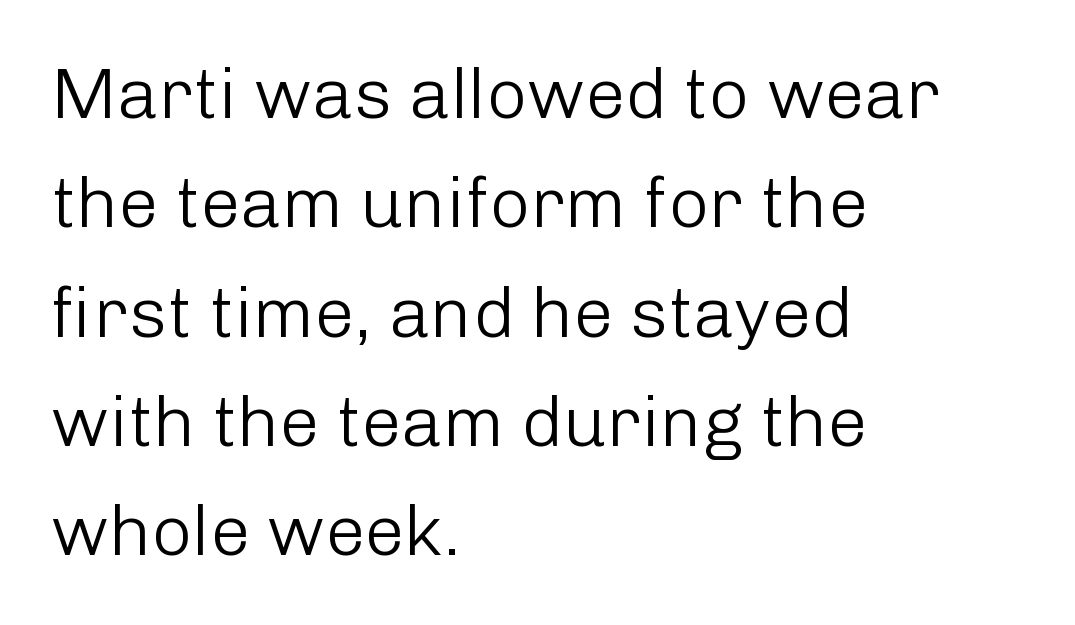
Counters stay open thanks to moderate or lighter strokes. The gaps between neighbouring characters are ordinary and unremarkable. The area under the type is left untouched. Varying glyph widths throughout — classic text-font behaviour. Posture: straight, roman, zero tilt. The block of text has a typical density, with ordinary space between rows.
